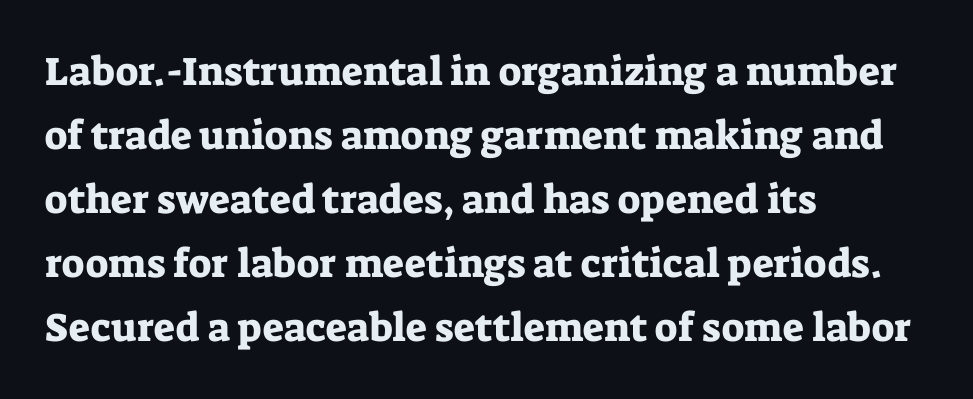
The image shows 40 px serif type, upright; set left-aligned, normal line spacing (1.6x), normal letter spacing, not underlined; low stroke contrast and a medium x-height.
